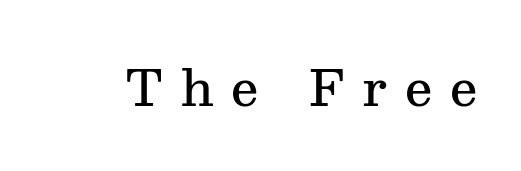
Q: Is the text bold? A: Semi-bold.
Q: Is the text italic (slanted)? A: No, it is upright.
Q: Is the typeface a serif or a sans-serif typeface? A: Serif.
Q: Is the text underlined? A: No.
Q: Is the spacing between letters normal or unusually wide? A: Unusually wide.
Q: Width (condensed, normal, or wide)? A: Normal.
Q: Stroke contrast? A: Medium.
Q: x-height? A: Medium.
Q: Monospaced? A: No.
